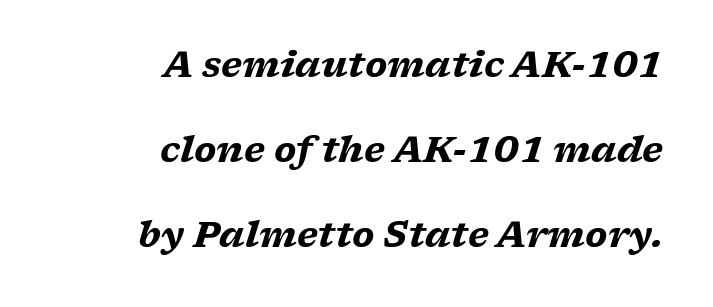
{"serif": "yes", "italic": "yes", "lean": "right", "slant_degrees": 17, "bold": "yes", "weight": "heavy", "width": "wide", "stroke_contrast": "low", "x_height": "medium", "monospaced": "no", "underline": "no", "align": "right", "line_spacing": "loose", "line_spacing_ratio": 2.43, "letter_spacing": "normal", "letter_spacing_em": 0.0, "glyph_px": 35}
